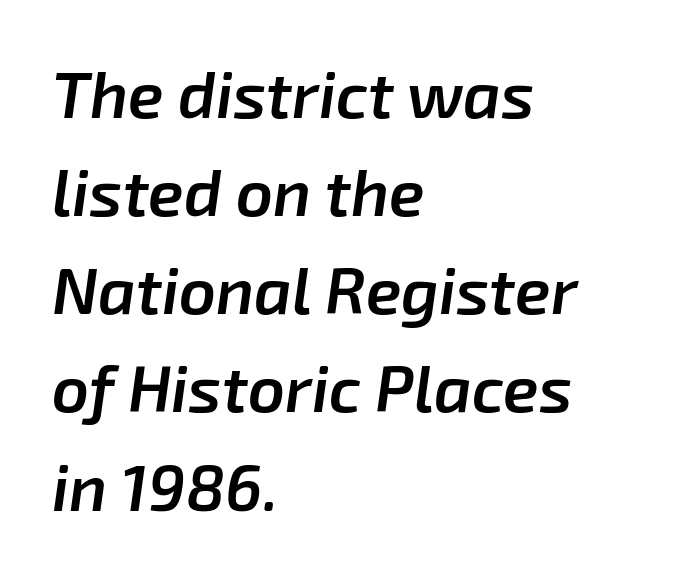
{"italic": "yes", "lean": "right", "slant_degrees": 8, "bold": "semi", "weight": "semibold", "width": "normal", "stroke_contrast": "low", "x_height": "medium", "monospaced": "no", "underline": "no", "align": "left", "line_spacing": "normal", "line_spacing_ratio": 1.51, "letter_spacing": "normal", "letter_spacing_em": 0.0, "glyph_px": 65}
